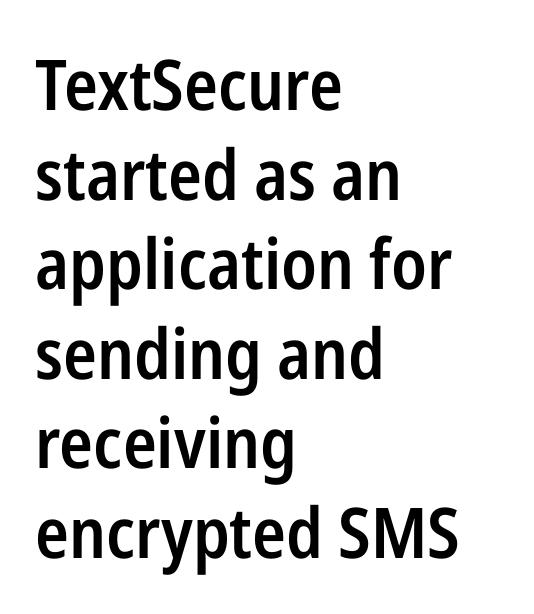
Q: Is the text bold? A: Semi-bold.
Q: Is the text italic (slanted)? A: No, it is upright.
Q: Is the typeface a serif or a sans-serif typeface? A: Sans-serif.
Q: Is the text underlined? A: No.
Q: How is the paragraph aligned? A: Left-aligned.
Q: Is the spacing between letters normal or unusually wide? A: Normal.
Q: Is the spacing between lines tight, normal or loose? A: Normal.
Q: Width (condensed, normal, or wide)? A: Condensed.
Q: Stroke contrast? A: Low.
Q: x-height? A: Medium.
Q: Monospaced? A: No.
